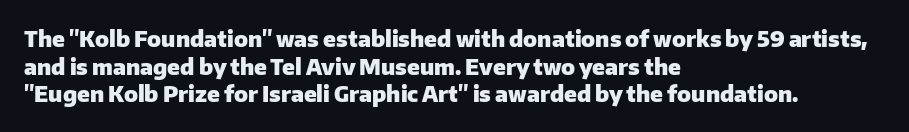
The image shows 22 px bold type, upright; set left-aligned, normal line spacing (1.26x), normal letter spacing, not underlined.
